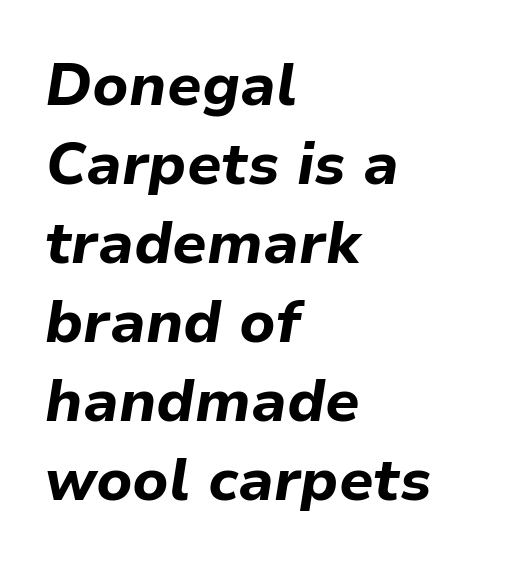
Q: Is the text bold? A: Yes.
Q: Is the text italic (slanted)? A: Yes, it leans right by about 9 degrees.
Q: Is the text underlined? A: No.
Q: How is the paragraph aligned? A: Left-aligned.
Q: Is the spacing between letters normal or unusually wide? A: Normal.
Q: Is the spacing between lines tight, normal or loose? A: Normal.
Q: Width (condensed, normal, or wide)? A: Normal.
Q: Stroke contrast? A: Low.
Q: x-height? A: Medium.
Q: Monospaced? A: No.
